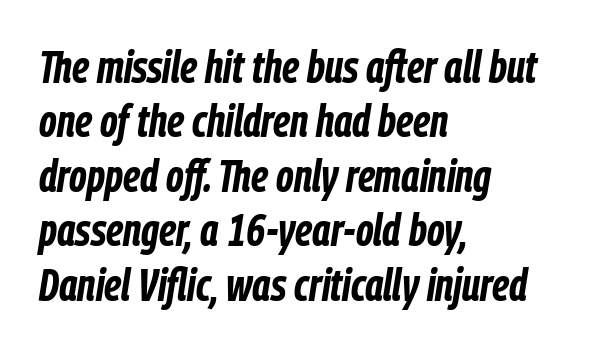
Q: Is the text bold? A: Yes.
Q: Is the text italic (slanted)? A: Yes, it leans right by about 9 degrees.
Q: Is the text underlined? A: No.
Q: How is the paragraph aligned? A: Left-aligned.
Q: Is the spacing between letters normal or unusually wide? A: Normal.
Q: Width (condensed, normal, or wide)? A: Condensed.
Q: Stroke contrast? A: Low.
Q: x-height? A: Medium.
Q: Monospaced? A: No.
